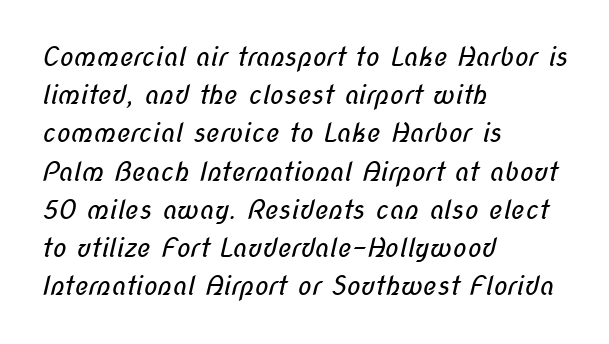
Unmarked baselines from the first word to the last. Each word holds together tightly as a unit, with standard inter-letter gaps. What's the leading like? Ordinary, nothing unusual. Unbolded letterforms with no extra heft.
